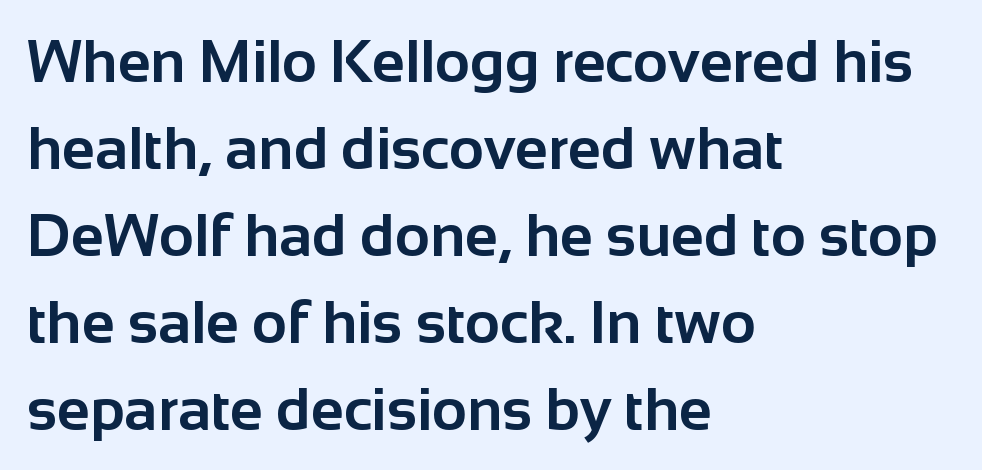
{"serif": "no", "italic": "no", "bold": "yes", "weight": "bold", "width": "normal", "stroke_contrast": "low", "x_height": "medium", "monospaced": "no", "underline": "no", "align": "left", "line_spacing": "normal", "line_spacing_ratio": 1.45, "letter_spacing": "normal", "letter_spacing_em": 0.0, "glyph_px": 60}
